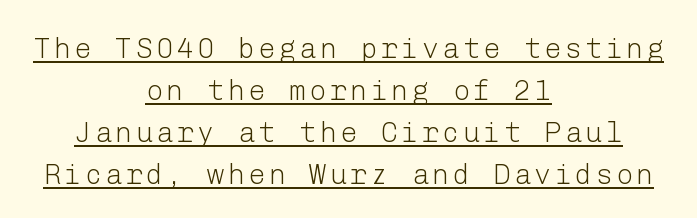
The image shows 28 px light sans-serif type, upright; set centered, normal line spacing (1.5x), underlined; low stroke contrast and a medium x-height.
